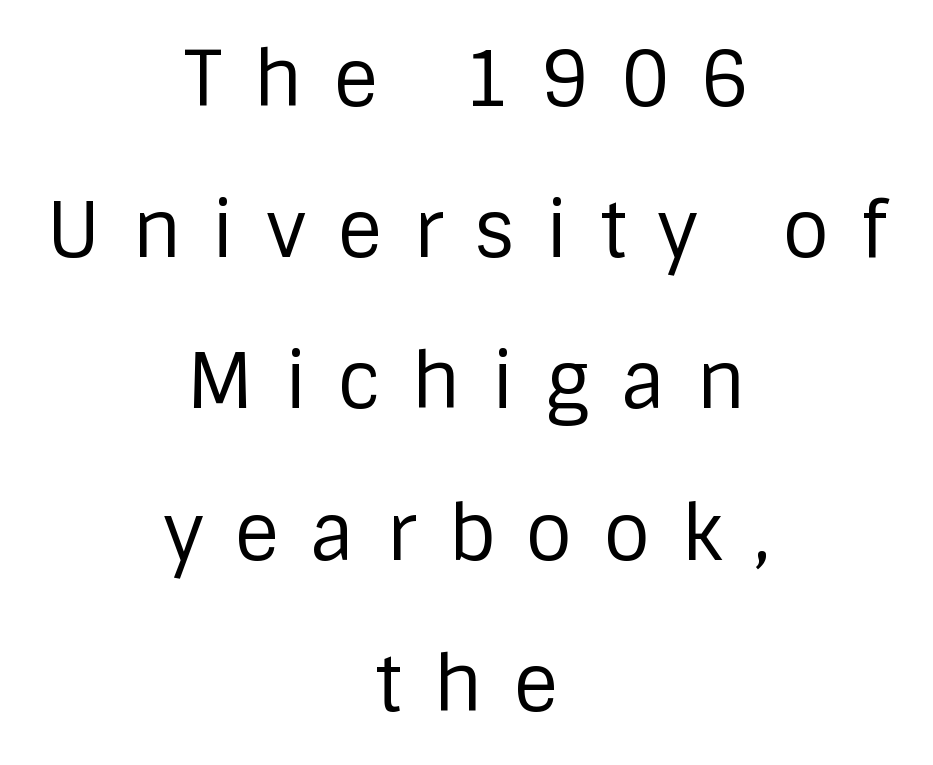
The image shows 76 px regular-weight sans-serif type, upright; set centered, loose line spacing (1.99x), unusually wide letter spacing (+0.41 em), not underlined; low stroke contrast and a large x-height.
